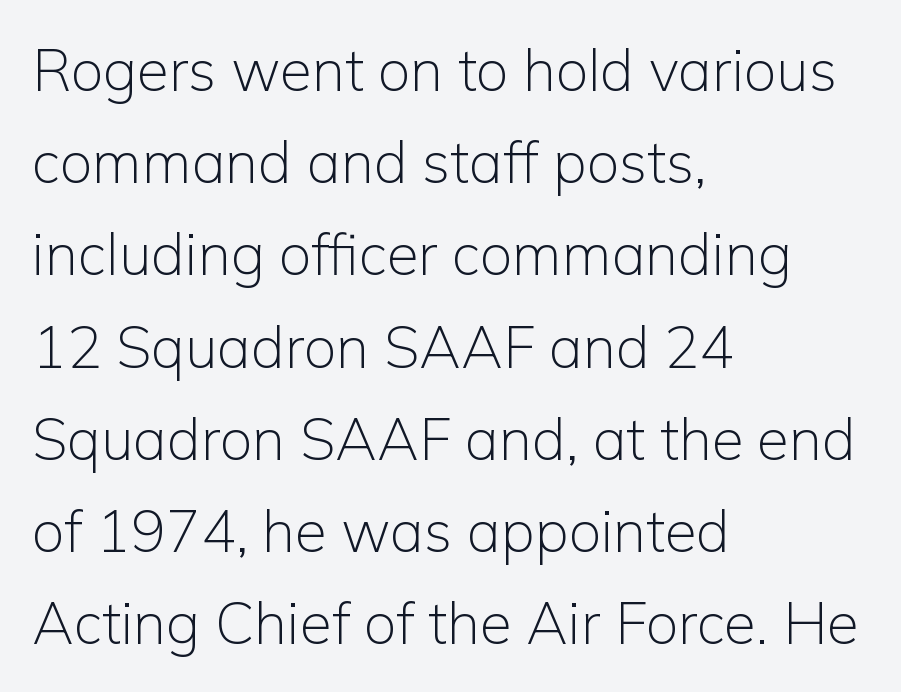
Spacing verdict: proportional, widths tailored to each character. Posture: upright roman. Vertically, the passage feels balanced, rows spaced as you'd expect. Grotesque or geometric, the face here clearly has no serifs. The strokes carry an ordinary text weight at most.
